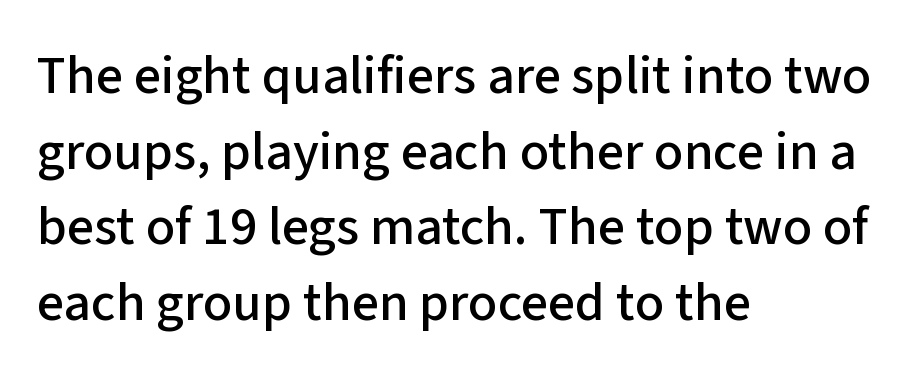
A classic flush-left, rag-right setting is used for this passage. The rendering uses natural spacing where letterforms have individual widths. Each word holds together tightly as a unit, with standard inter-letter gaps. Upright lettering throughout. Descenders are the only things crossing below the line. Baseline-to-baseline distance is the conventional proportion of letter height.
